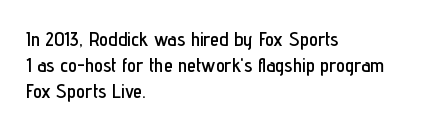
The letterforms sit shoulder to shoulder at normal distance. The lines in this sample share a left origin and differ only in where they stop. Lines of text with bare space underneath. This sample keeps an unexceptional amount of space between lines. Upright lettering throughout.
